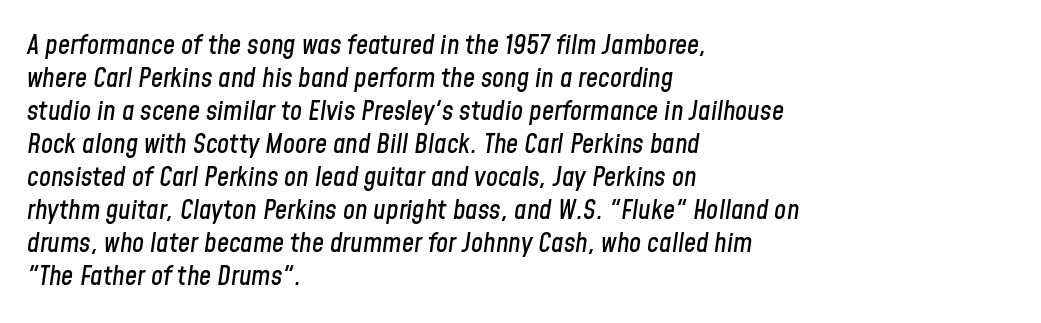
There's an unmistakable incline to the writing here. The horizontal fit of the characters is conventional and even. Every row of glyphs begins at an identical x-position on the left. The zone under the glyphs is completely vacant.
